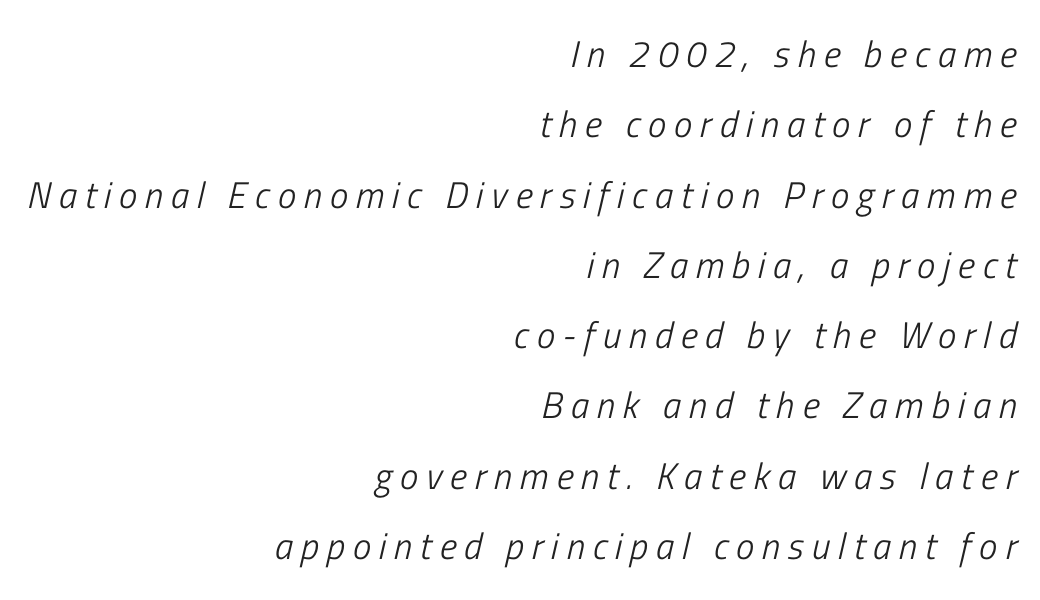
Is this a fixed-width face? No — the glyphs have proportional, varying widths. The horizontal fit of the characters is loose and conspicuously gappy. Successive baselines arrive slowly, with a big drop between each. Does the lettering tilt? It does — this is italic. A clean baseline with only descenders dipping below it.
